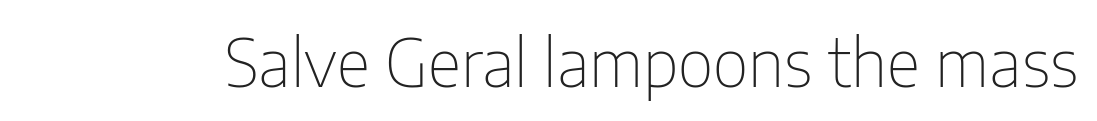
The image shows 66 px thin, condensed sans-serif type, upright; set normal letter spacing, not underlined; low stroke contrast and a medium x-height.
